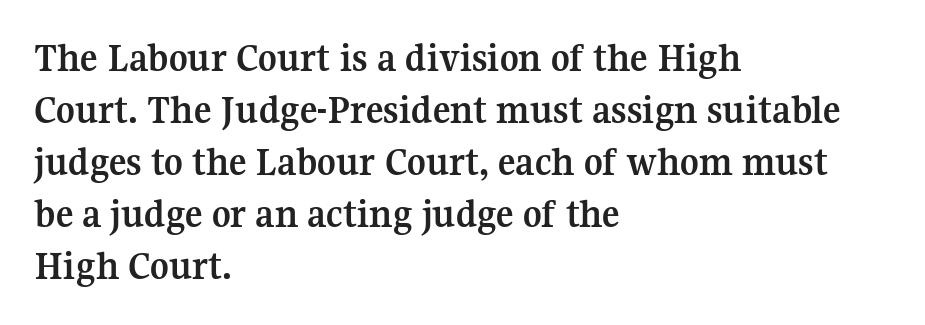
Check under the words: just untouched page. Evenly set lines give the paragraph a standard silhouette. The designer went with a serif here, giving each stem small feet. Posture: straight, roman, zero tilt.
